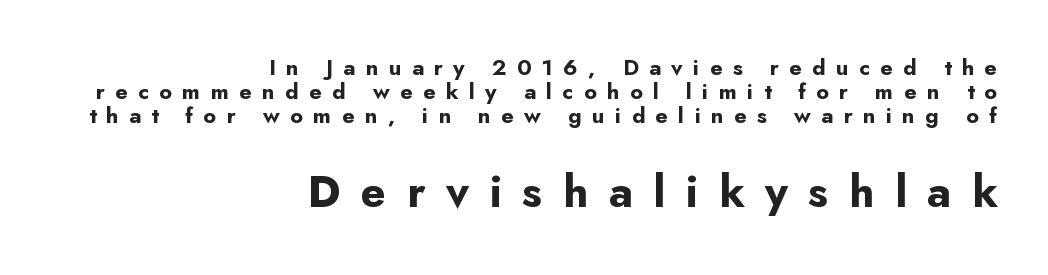
The image shows 44 px bold sans-serif type, upright; set right-aligned, tight line spacing (1.1x), unusually wide letter spacing (+0.47 em), not underlined; the second (bottom) block is 2.0x larger; low stroke contrast and a small x-height.
